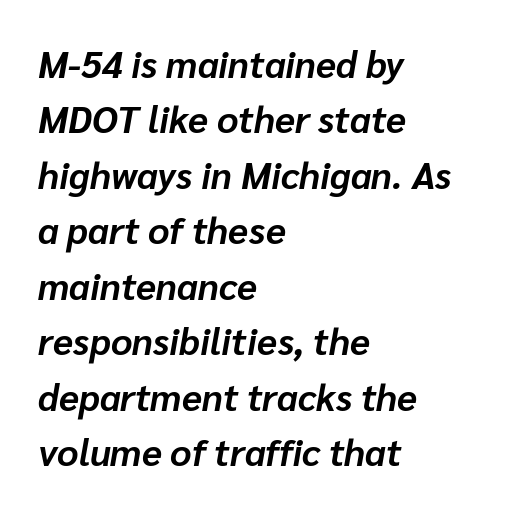
The image shows 37 px bold type, italic (leaning right); set left-aligned, normal line spacing (1.5x), normal letter spacing, not underlined; low stroke contrast and a medium x-height.
